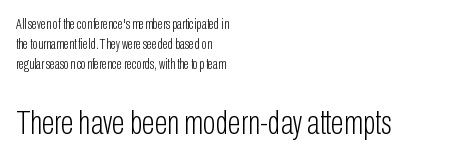
Has an underline been added? It has not. Caption: multi-line text, flush left, ragged right. Regarding leading, the lines here are spaced in the standard way. Size hierarchy here favors the trailing block over the leading one. Is this a heavy cut? Hardly; it is regular or lighter.
